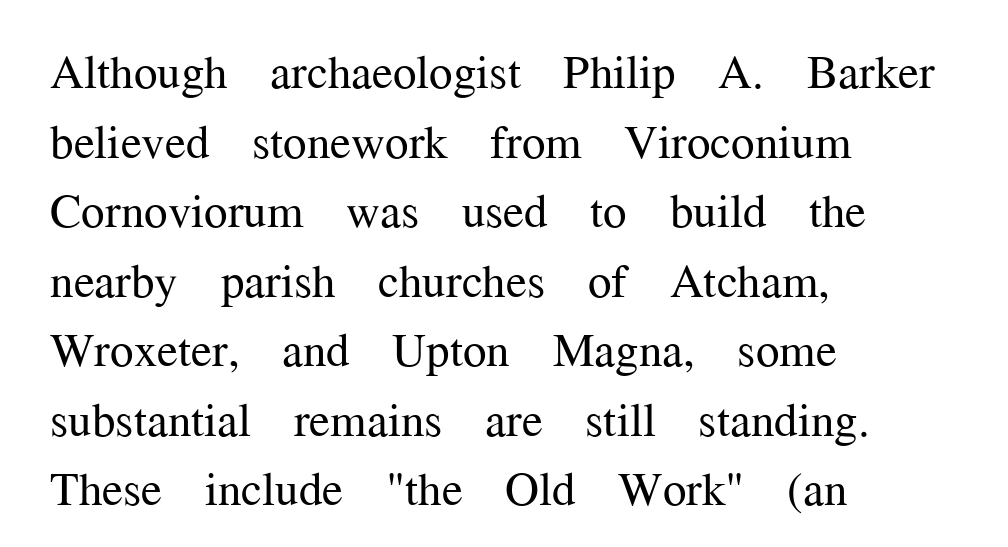
Q: Is the text bold? A: No.
Q: Is the text italic (slanted)? A: No, it is upright.
Q: Is the typeface a serif or a sans-serif typeface? A: Serif.
Q: Is the text underlined? A: No.
Q: How is the paragraph aligned? A: Left-aligned.
Q: Is the spacing between letters normal or unusually wide? A: Normal.
Q: Is the spacing between lines tight, normal or loose? A: Normal.
Q: Width (condensed, normal, or wide)? A: Normal.
Q: Stroke contrast? A: Medium.
Q: x-height? A: Medium.
Q: Monospaced? A: No.
